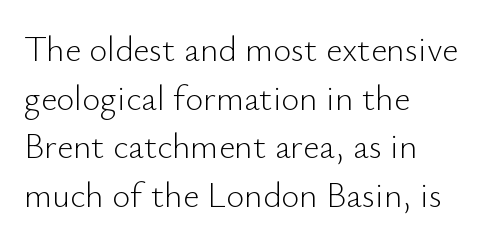
Q: Is the text bold? A: No.
Q: Is the text italic (slanted)? A: No, it is upright.
Q: Is the typeface a serif or a sans-serif typeface? A: Sans-serif.
Q: Is the text underlined? A: No.
Q: How is the paragraph aligned? A: Left-aligned.
Q: Is the spacing between letters normal or unusually wide? A: Normal.
Q: Is the spacing between lines tight, normal or loose? A: Normal.
Q: Width (condensed, normal, or wide)? A: Normal.
Q: Stroke contrast? A: Low.
Q: x-height? A: Small.
Q: Monospaced? A: No.
